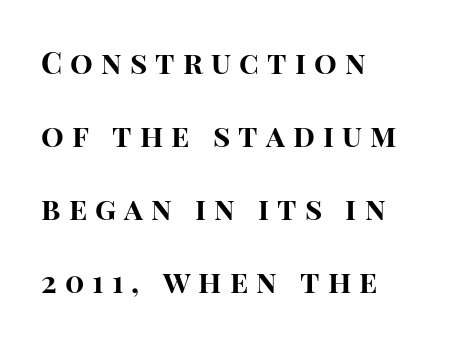
Each new line begins a long way beneath the previous one. Letterform terminals end flat and unadorned throughout the passage. A full-strength bold gives these letters their thick strokes. A classic flush-left, rag-right setting is used for this passage. The specimen omits any rule beneath the text block's lines. The type sits square on the baseline with zero lean.
